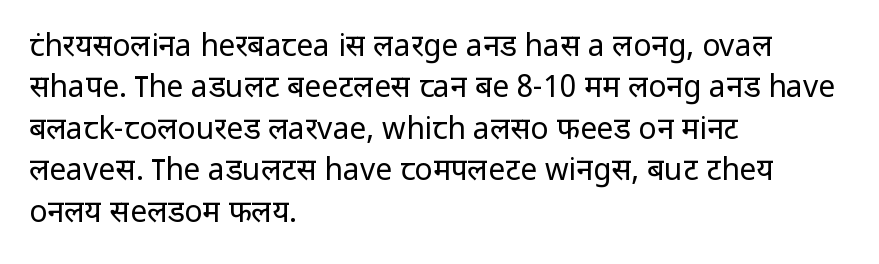
Notice how the stems are strictly vertical — no italics here. Type without underlining. Layout note: lines flush left. The face used here is rendered with its standard letterfit. The face used here is proportionally spaced, like ordinary book or web type.
